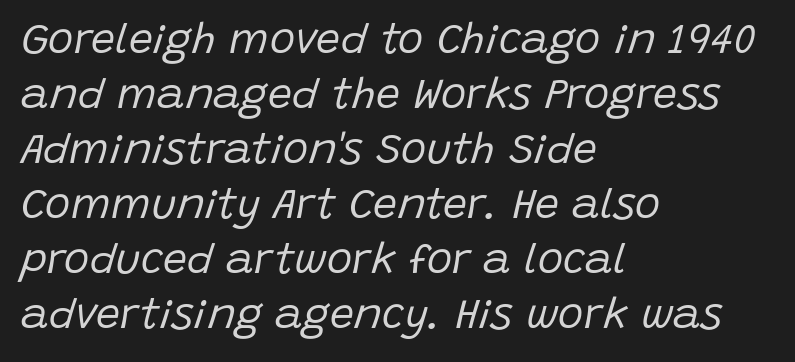
Reading down the column, the eye jumps a familiar distance to each next line. No heavy texture on the line: the type isn't bold. The rendering anchors every line to the left-hand side. Characters are canted at an angle relative to the baseline's perpendicular. There is no visible air inserted between adjacent glyphs. Clear beneath every line of the passage.
